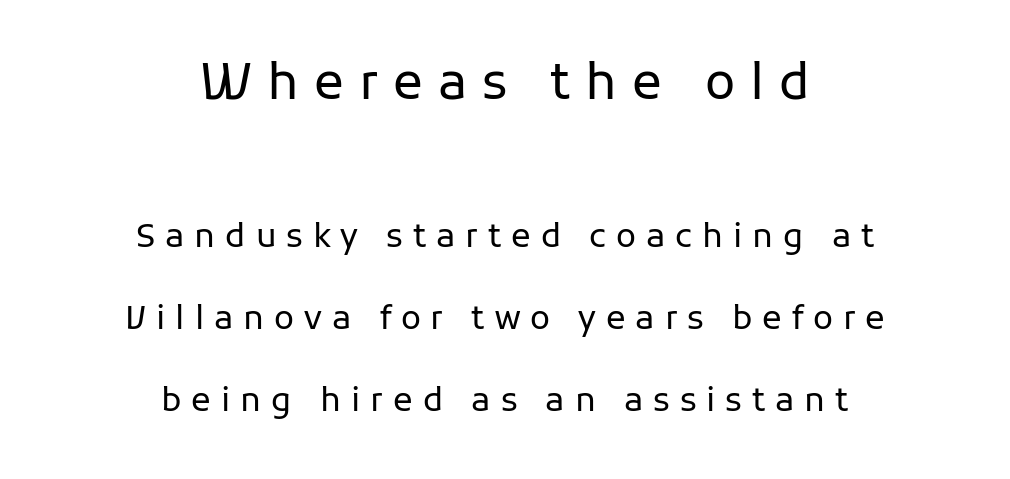
{"serif": "no", "italic": "no", "bold": "no", "weight": "regular", "width": "normal", "stroke_contrast": "low", "x_height": "medium", "monospaced": "no", "underline": "no", "align": "center", "line_spacing": "loose", "line_spacing_ratio": 2.47, "letter_spacing": "wide", "letter_spacing_em": 0.3, "larger_block": "first", "size_ratio": 1.52, "glyph_px": 50}
